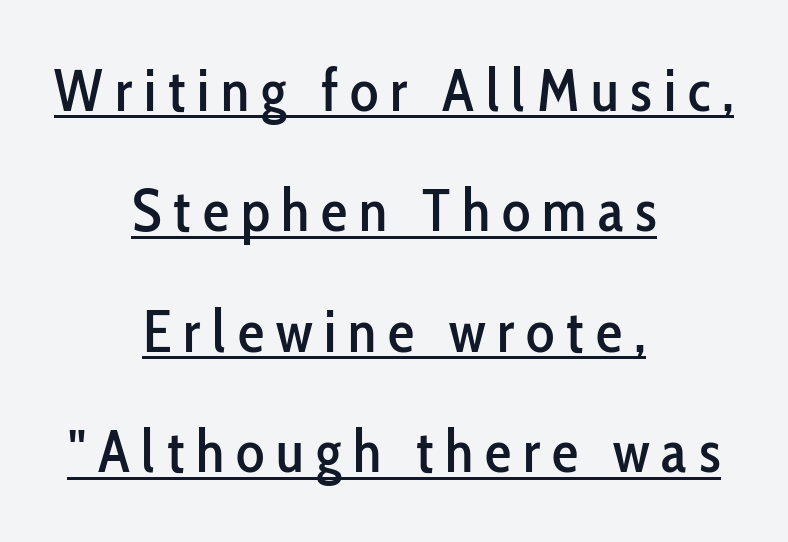
{"serif": "no", "italic": "no", "width": "condensed", "stroke_contrast": "low", "x_height": "medium", "monospaced": "no", "underline": "yes", "align": "center", "line_spacing": "loose", "line_spacing_ratio": 2.04, "letter_spacing": "wide", "letter_spacing_em": 0.2, "glyph_px": 59}
